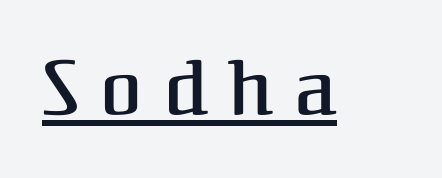
Do the characters align in a grid? No, the font is proportional. You can tell from the footed stems that serif type was used. A continuous stroke trails under the words, as in a hyperlink. Weight: semibold (demi).
